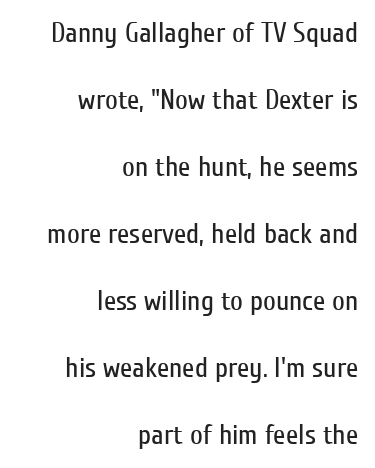
Q: Is the text bold? A: No.
Q: Is the text italic (slanted)? A: No, it is upright.
Q: Is the typeface a serif or a sans-serif typeface? A: Sans-serif.
Q: Is the text underlined? A: No.
Q: How is the paragraph aligned? A: Right-aligned.
Q: Is the spacing between letters normal or unusually wide? A: Normal.
Q: Is the spacing between lines tight, normal or loose? A: Loose.
Q: Width (condensed, normal, or wide)? A: Condensed.
Q: Stroke contrast? A: Low.
Q: x-height? A: Medium.
Q: Monospaced? A: No.
